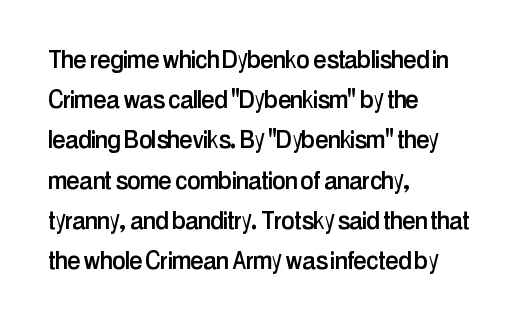
Q: Is the text italic (slanted)? A: No, it is upright.
Q: Is the typeface a serif or a sans-serif typeface? A: Sans-serif.
Q: Is the text underlined? A: No.
Q: How is the paragraph aligned? A: Left-aligned.
Q: Is the spacing between letters normal or unusually wide? A: Normal.
Q: Is the spacing between lines tight, normal or loose? A: Normal.
Q: Width (condensed, normal, or wide)? A: Condensed.
Q: Stroke contrast? A: Low.
Q: x-height? A: Medium.
Q: Monospaced? A: No.
